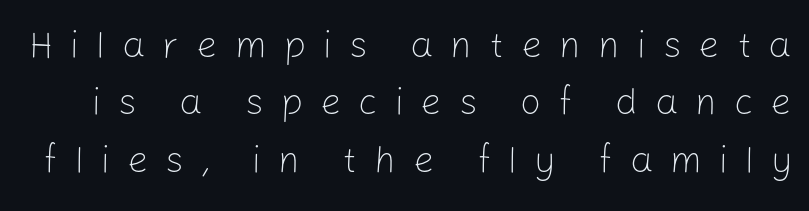
{"serif": "no", "italic": "no", "bold": "no", "weight": "light", "width": "normal", "stroke_contrast": "low", "x_height": "medium", "monospaced": "no", "underline": "no", "line_spacing": "normal", "line_spacing_ratio": 1.55, "letter_spacing": "wide", "letter_spacing_em": 0.46, "glyph_px": 37}
